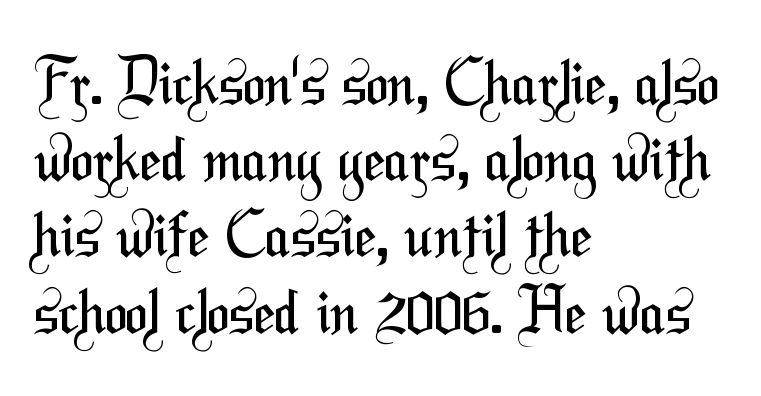
Q: Is the text bold? A: No.
Q: Is the typeface a serif or a sans-serif typeface? A: Sans-serif.
Q: Is the text underlined? A: No.
Q: How is the paragraph aligned? A: Left-aligned.
Q: Is the spacing between letters normal or unusually wide? A: Normal.
Q: Is the spacing between lines tight, normal or loose? A: Normal.
Q: Width (condensed, normal, or wide)? A: Condensed.
Q: Stroke contrast? A: Medium.
Q: x-height? A: Medium.
Q: Monospaced? A: No.
